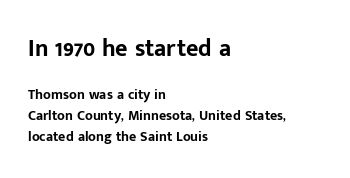
The passage shown stacks its lines at a standard gap. The upper block of text is set noticeably larger than the block beneath it. The zone under the glyphs is completely vacant. The type is set solid horizontally, with unmodified tracking. These lines were composed using upright roman letters. The paragraph shown leans on its left margin.
